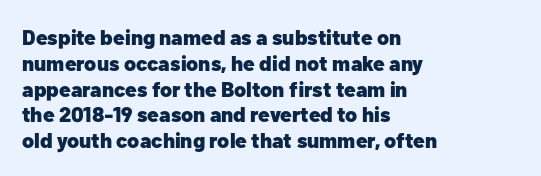
Q: Is the text bold? A: Yes.
Q: Is the text italic (slanted)? A: No, it is upright.
Q: Is the text underlined? A: No.
Q: How is the paragraph aligned? A: Left-aligned.
Q: Is the spacing between letters normal or unusually wide? A: Normal.
